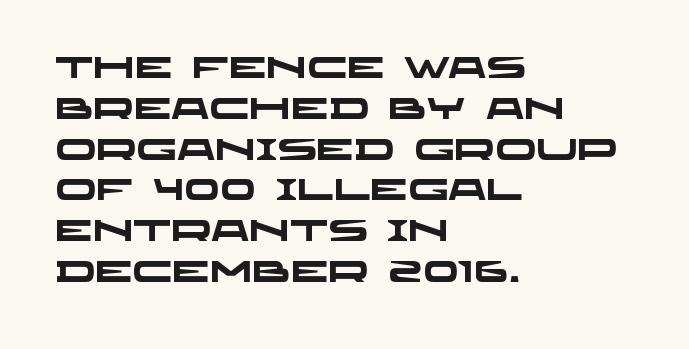
{"serif": "no", "bold": "yes", "weight": "heavy", "width": "wide", "stroke_contrast": "low", "x_height": "large", "monospaced": "no", "underline": "no", "align": "left", "line_spacing": "normal", "line_spacing_ratio": 1.36, "letter_spacing": "normal", "letter_spacing_em": 0.0, "glyph_px": 30}
